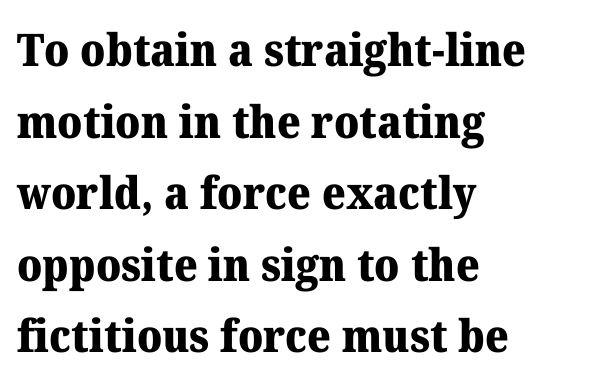
The characters display serif detailing at their extremities. The block of text has a typical density, with ordinary space between rows. Heavy, bold letterforms. Do the characters align in a grid? No, the font is proportional. Is the block centered? No — it sits flush against the left margin. When letters stand straight like this, we call the style roman or upright.
